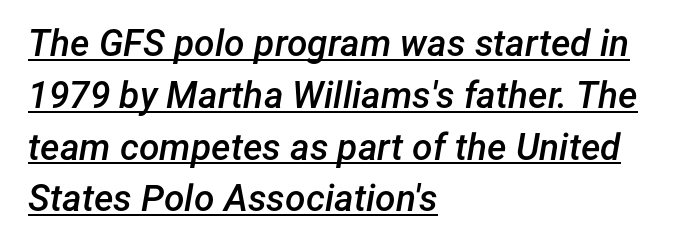
The image shows 37 px semibold type, italic (leaning right); set left-aligned, normal line spacing (1.4x), normal letter spacing, underlined; low stroke contrast and a medium x-height.
